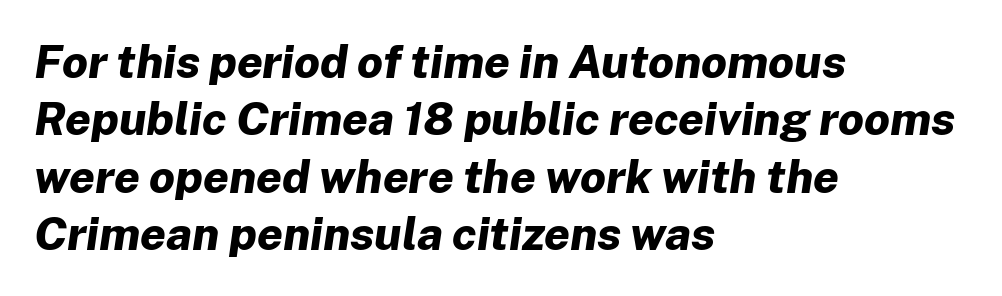
{"italic": "yes", "lean": "right", "slant_degrees": 8, "bold": "yes", "weight": "bold", "width": "normal", "stroke_contrast": "low", "x_height": "medium", "monospaced": "no", "underline": "no", "align": "left", "line_spacing": "normal", "line_spacing_ratio": 1.25, "letter_spacing": "normal", "letter_spacing_em": 0.0, "glyph_px": 46}
